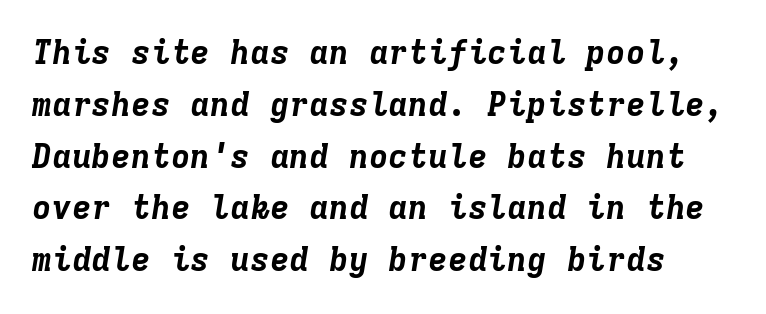
Each glyph is drawn with heavy, bold strokes. Nothing unusual about the tracking: characters are spaced as the font intends. Compared with typical paragraphs, the rows here are spaced about the same. The rendering applies a slant to the glyphs. You could count columns in this text — the font is strictly monospaced.
